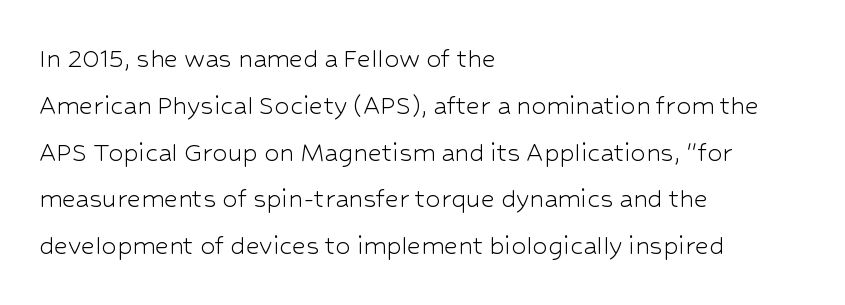
No italicization has been applied; the sample stays upright. Typographically, this falls in the sans-serif category. Plain, unruled lines of type. No heavy texture on the line: the type isn't bold.
